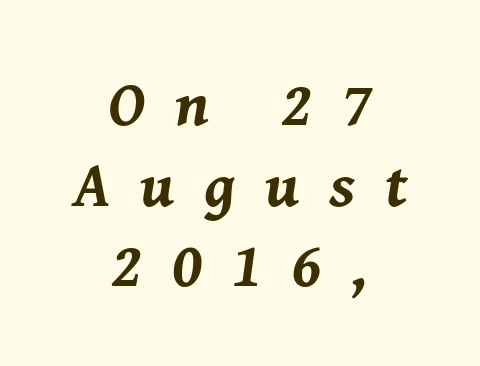
{"italic": "yes", "lean": "right", "slant_degrees": 8, "bold": "yes", "weight": "bold", "width": "normal", "stroke_contrast": "medium", "x_height": "medium", "monospaced": "no", "underline": "no", "align": "center", "line_spacing": "normal", "line_spacing_ratio": 1.28, "letter_spacing": "wide", "letter_spacing_em": 0.48, "glyph_px": 63}
